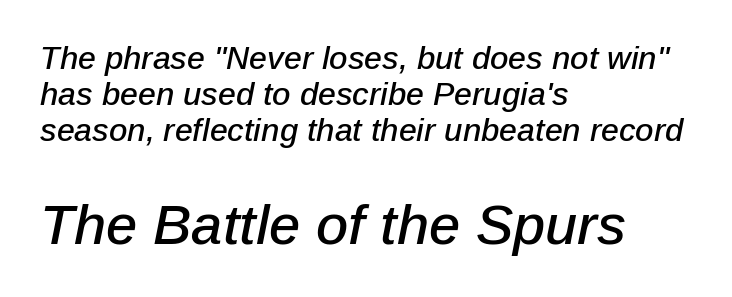
The image shows 56 px text type, italic (leaning right); set left-aligned, tight line spacing (1.13x), normal letter spacing, not underlined; the second (bottom) block is 1.75x larger; low stroke contrast and a medium x-height.
